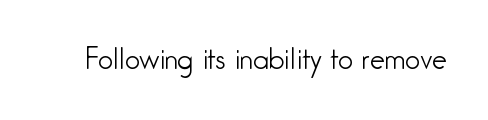
Has an underline been added? It has not. The type is set solid horizontally, with unmodified tracking. The characters are drawn with everyday or finer stroke widths. Every character sits straight up, as roman type does.
